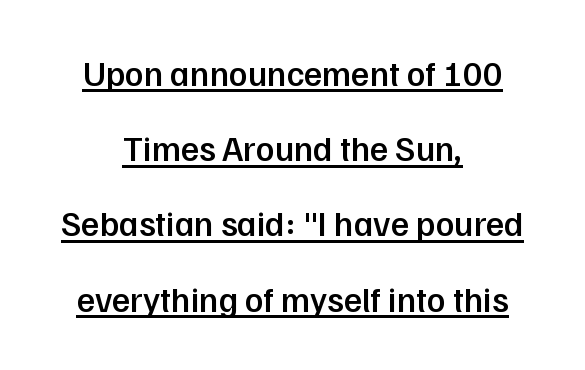
Q: Is the text bold? A: Semi-bold.
Q: Is the text italic (slanted)? A: No, it is upright.
Q: Is the typeface a serif or a sans-serif typeface? A: Sans-serif.
Q: Is the text underlined? A: Yes.
Q: How is the paragraph aligned? A: Centered.
Q: Is the spacing between letters normal or unusually wide? A: Normal.
Q: Is the spacing between lines tight, normal or loose? A: Loose.
Q: Width (condensed, normal, or wide)? A: Normal.
Q: Stroke contrast? A: Low.
Q: x-height? A: Medium.
Q: Monospaced? A: No.
